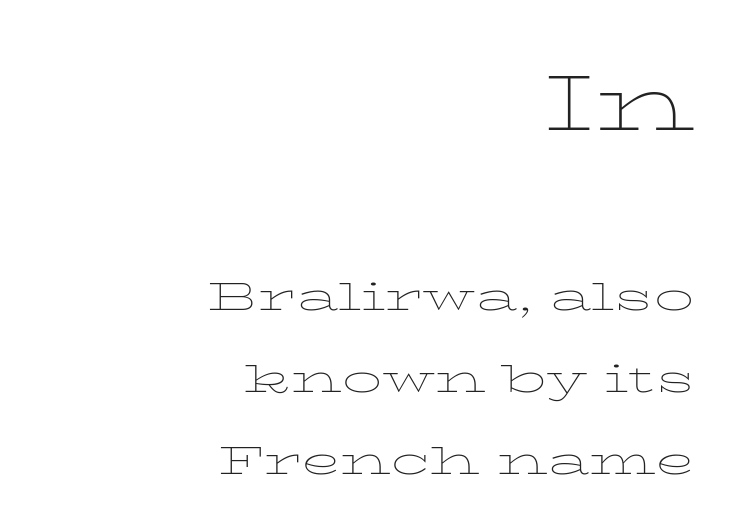
{"serif": "yes", "italic": "no", "bold": "no", "weight": "thin", "width": "wide", "stroke_contrast": "low", "x_height": "medium", "monospaced": "no", "underline": "no", "align": "right", "line_spacing": "loose", "line_spacing_ratio": 2.04, "letter_spacing": "normal", "letter_spacing_em": 0.0, "larger_block": "first", "size_ratio": 1.98, "glyph_px": 79}
